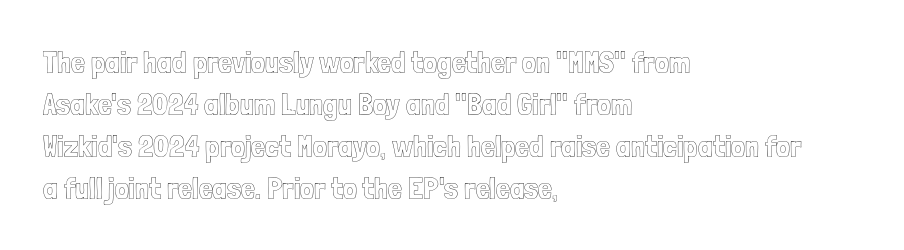
The image shows 31 px condensed type, upright; set left-aligned, normal line spacing (1.35x), normal letter spacing, not underlined; a medium x-height.
